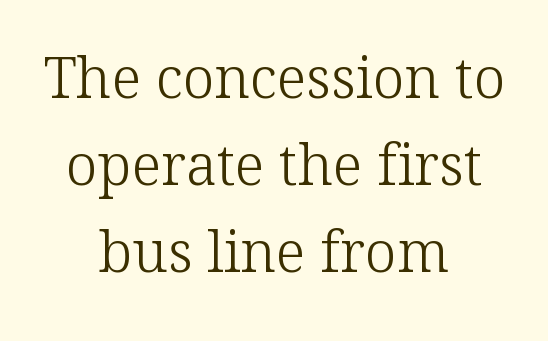
Q: Is the text bold? A: No.
Q: Is the text italic (slanted)? A: No, it is upright.
Q: Is the typeface a serif or a sans-serif typeface? A: Serif.
Q: Is the text underlined? A: No.
Q: How is the paragraph aligned? A: Centered.
Q: Is the spacing between letters normal or unusually wide? A: Normal.
Q: Is the spacing between lines tight, normal or loose? A: Normal.
Q: Width (condensed, normal, or wide)? A: Normal.
Q: Stroke contrast? A: Low.
Q: x-height? A: Medium.
Q: Monospaced? A: No.
